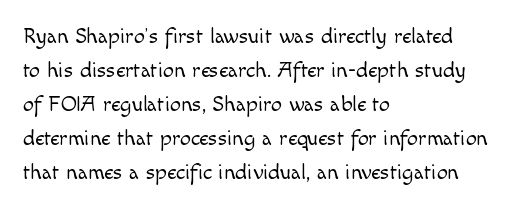
The image shows 22 px text type, upright; set left-aligned, normal line spacing (1.54x), normal letter spacing, not underlined.
